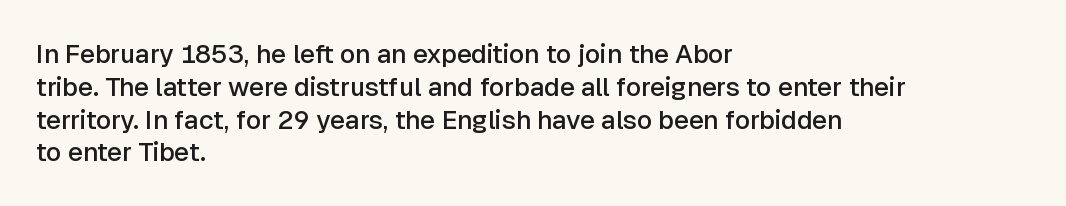
Q: Is the text bold? A: Semi-bold.
Q: Is the text italic (slanted)? A: No, it is upright.
Q: Is the text underlined? A: No.
Q: How is the paragraph aligned? A: Left-aligned.
Q: Is the spacing between letters normal or unusually wide? A: Normal.
Q: Is the spacing between lines tight, normal or loose? A: Normal.
